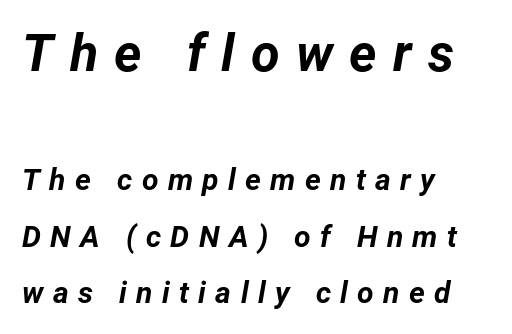
Note: larger setting up top, smaller setting below. Do the characters align in a grid? No, the font is proportional. This is oblique type, the kind used for emphasis or titles. No word sits above an underline. This rendering uses left alignment, leaving the right contour irregular. The tracking reads as deliberately expanded to a designer's eye.
